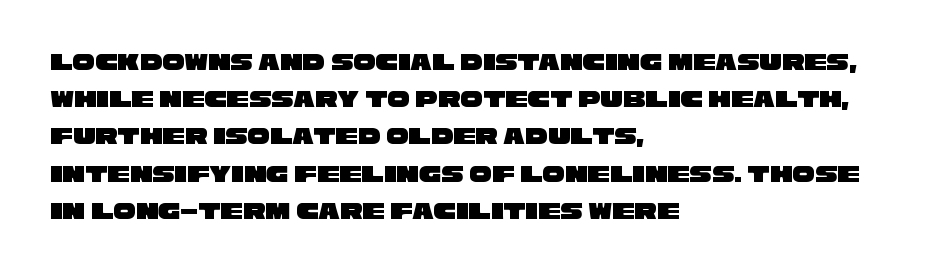
The image shows 25 px text type; set left-aligned, normal line spacing (1.49x), normal letter spacing, not underlined.
